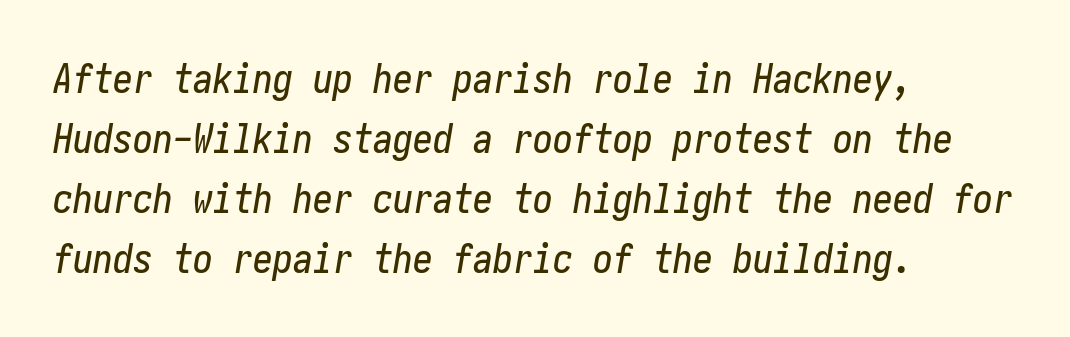
The baseline area is clear. Leading matches the norm, producing a regular column. Is the type slanted? Yes — the strokes lean at a clear angle. Standard letterfit; no display-style spreading of the glyphs. Is the block centered? No — it sits flush against the left margin.
